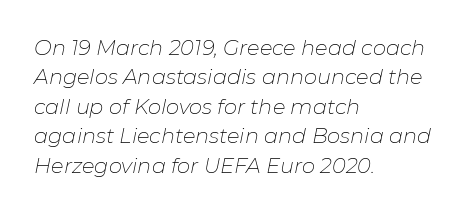
Q: Is the text bold? A: No.
Q: Is the text italic (slanted)? A: Yes, it leans right by about 11 degrees.
Q: Is the text underlined? A: No.
Q: How is the paragraph aligned? A: Left-aligned.
Q: Is the spacing between letters normal or unusually wide? A: Normal.
Q: Is the spacing between lines tight, normal or loose? A: Normal.
